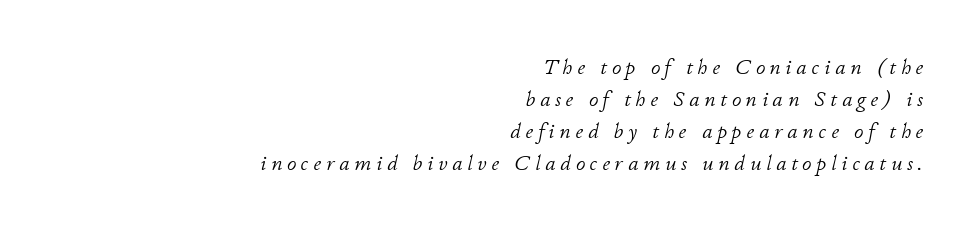
Q: Is the text bold? A: No.
Q: Is the text italic (slanted)? A: Yes, it leans right by about 11 degrees.
Q: Is the text underlined? A: No.
Q: How is the paragraph aligned? A: Right-aligned.
Q: Is the spacing between letters normal or unusually wide? A: Unusually wide.
Q: Is the spacing between lines tight, normal or loose? A: Normal.
